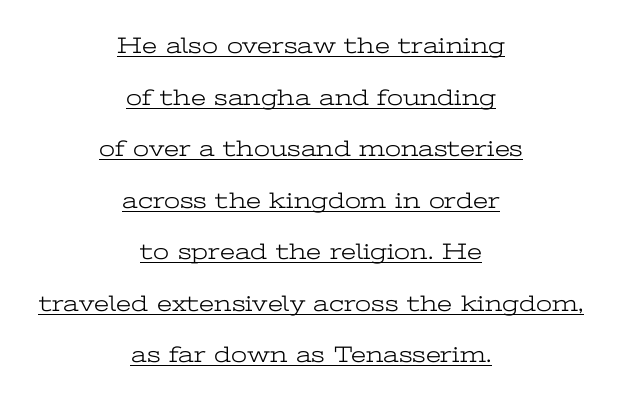
Q: Is the text bold? A: No.
Q: Is the text italic (slanted)? A: No, it is upright.
Q: Is the text underlined? A: Yes.
Q: How is the paragraph aligned? A: Centered.
Q: Is the spacing between letters normal or unusually wide? A: Normal.
Q: Is the spacing between lines tight, normal or loose? A: Loose.
